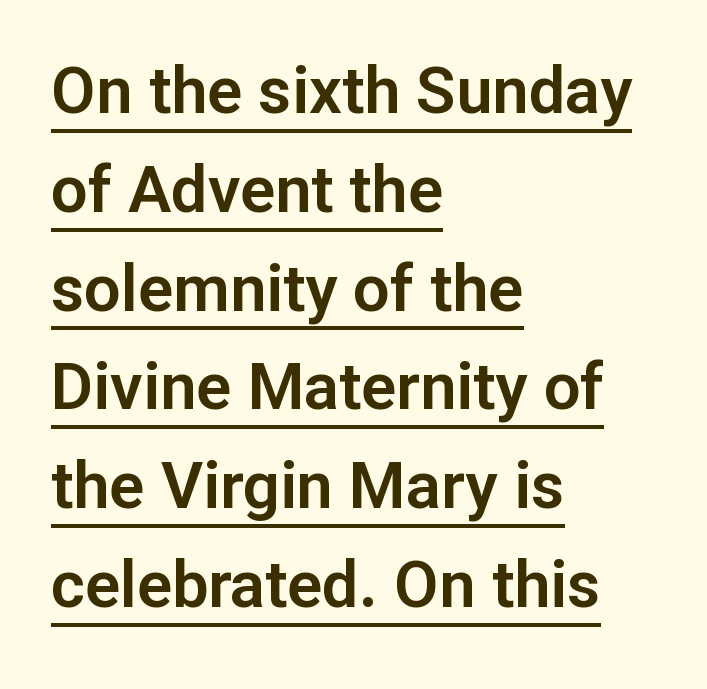
{"serif": "no", "italic": "no", "width": "normal", "stroke_contrast": "low", "x_height": "medium", "monospaced": "no", "underline": "yes", "align": "left", "line_spacing": "normal", "line_spacing_ratio": 1.52, "letter_spacing": "normal", "letter_spacing_em": 0.0, "glyph_px": 65}
